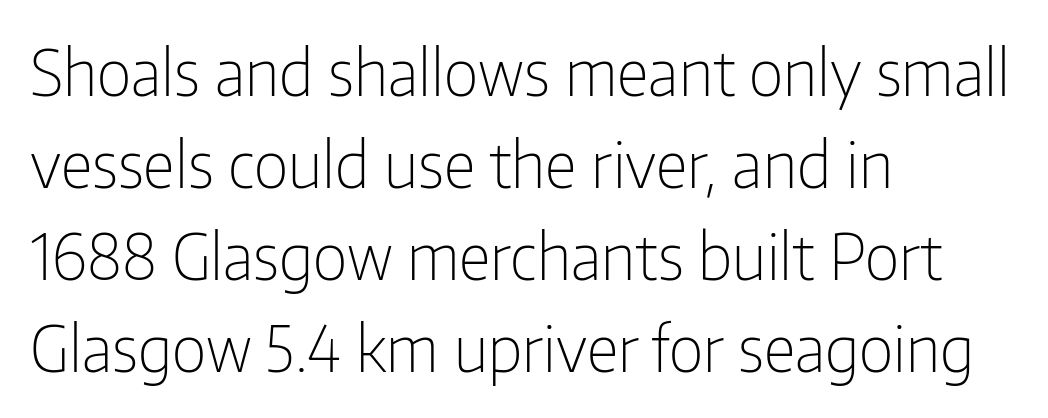
The image shows 64 px light, condensed sans-serif type, upright; set left-aligned, normal line spacing (1.44x), normal letter spacing, not underlined; low stroke contrast and a medium x-height.
